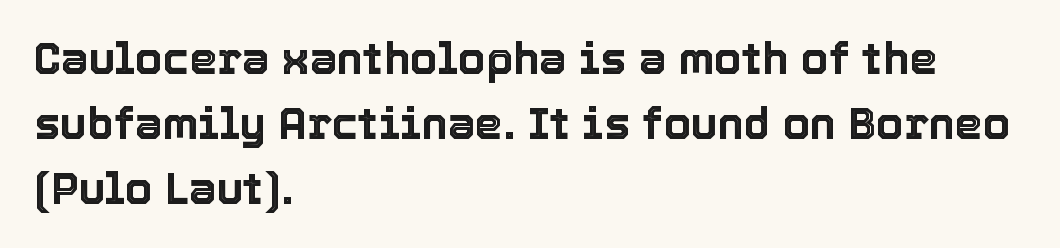
Q: Is the text italic (slanted)? A: No, it is upright.
Q: Is the text underlined? A: No.
Q: How is the paragraph aligned? A: Left-aligned.
Q: Is the spacing between letters normal or unusually wide? A: Normal.
Q: Is the spacing between lines tight, normal or loose? A: Normal.
Q: Width (condensed, normal, or wide)? A: Normal.
Q: x-height? A: Medium.
Q: Monospaced? A: No.
